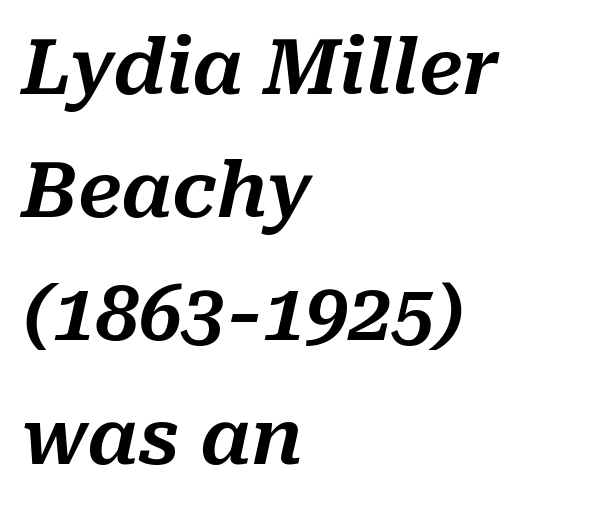
Is this a fixed-width face? No — the glyphs have proportional, varying widths. The foot of each line stays bare and open. Successive baselines arrive at the customary interval. Line beginnings align vertically; line endings do not. When letters slant like this, we call the style italic. Caption: standard tracking, unaltered.
